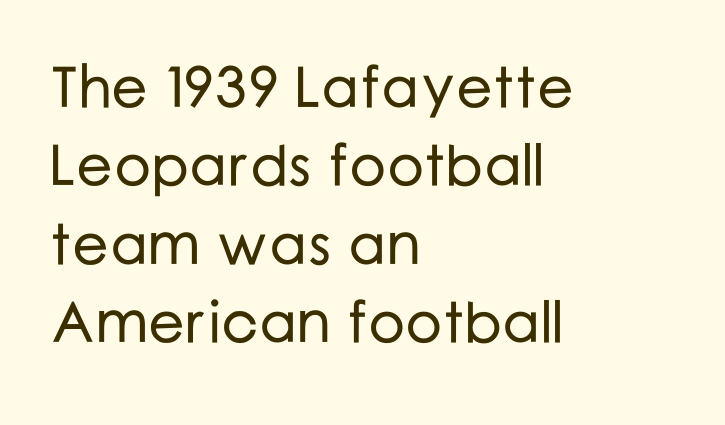
The image shows 58 px sans-serif type, upright; set left-aligned, normal line spacing (1.35x), normal letter spacing, not underlined; low stroke contrast and a medium x-height.
